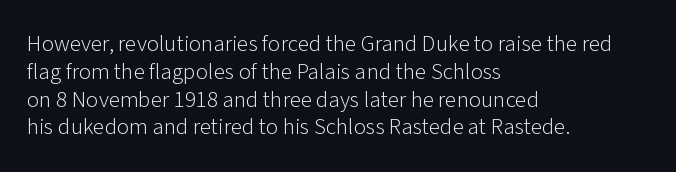
Q: Is the text bold? A: No.
Q: Is the text italic (slanted)? A: No, it is upright.
Q: Is the text underlined? A: No.
Q: How is the paragraph aligned? A: Left-aligned.
Q: Is the spacing between letters normal or unusually wide? A: Normal.
